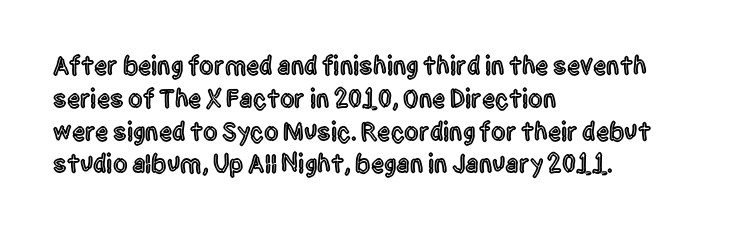
Q: Is the text italic (slanted)? A: No, it is upright.
Q: Is the text underlined? A: No.
Q: How is the paragraph aligned? A: Left-aligned.
Q: Is the spacing between letters normal or unusually wide? A: Normal.
Q: Is the spacing between lines tight, normal or loose? A: Normal.
